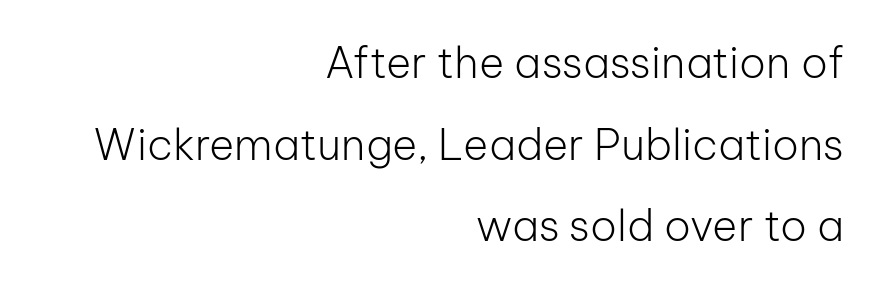
The image shows 43 px light sans-serif type, upright; set right-aligned, loose line spacing (1.9x), normal letter spacing, not underlined; low stroke contrast and a medium x-height.
